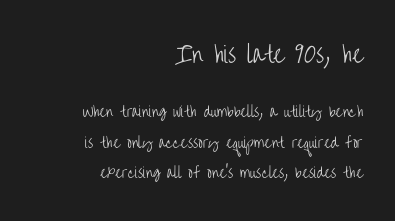
Q: Is the text bold? A: No.
Q: Is the text italic (slanted)? A: No, it is upright.
Q: Is the text underlined? A: No.
Q: How is the paragraph aligned? A: Right-aligned.
Q: Is the spacing between letters normal or unusually wide? A: Normal.
Q: Is the spacing between lines tight, normal or loose? A: Loose.
Q: Which block of text is set in a larger size, the first (top) or the second (bottom)? A: The first (top) one.
